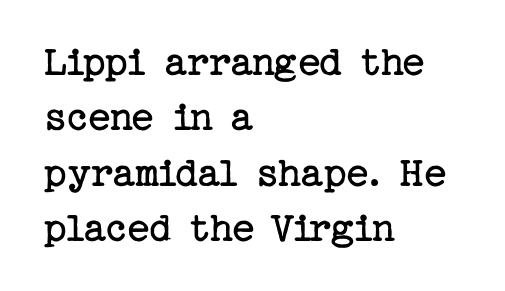
{"serif": "yes", "italic": "no", "bold": "no", "weight": "regular", "width": "normal", "stroke_contrast": "low", "x_height": "medium", "underline": "no", "align": "left", "line_spacing": "normal", "line_spacing_ratio": 1.26, "letter_spacing": "normal", "letter_spacing_em": 0.0, "glyph_px": 44}
